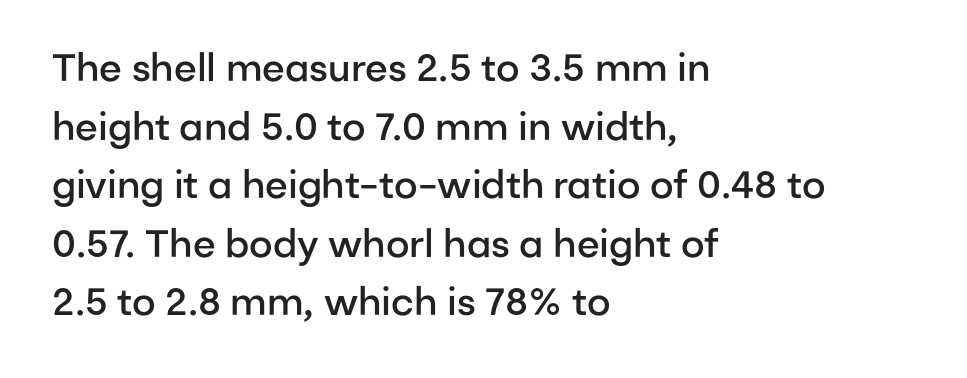
The image shows 38 px semibold sans-serif type, upright; set left-aligned, normal line spacing (1.54x), normal letter spacing, not underlined; low stroke contrast and a medium x-height.
